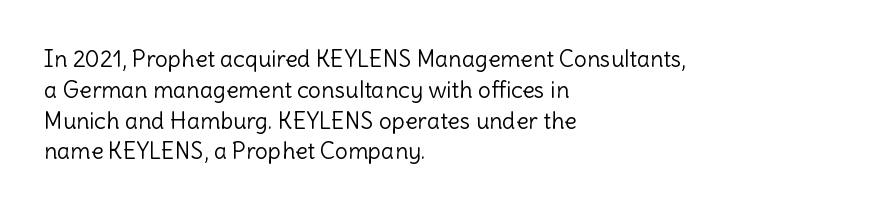
Q: Is the text bold? A: No.
Q: Is the text italic (slanted)? A: No, it is upright.
Q: Is the text underlined? A: No.
Q: How is the paragraph aligned? A: Left-aligned.
Q: Is the spacing between letters normal or unusually wide? A: Normal.
Q: Is the spacing between lines tight, normal or loose? A: Normal.
